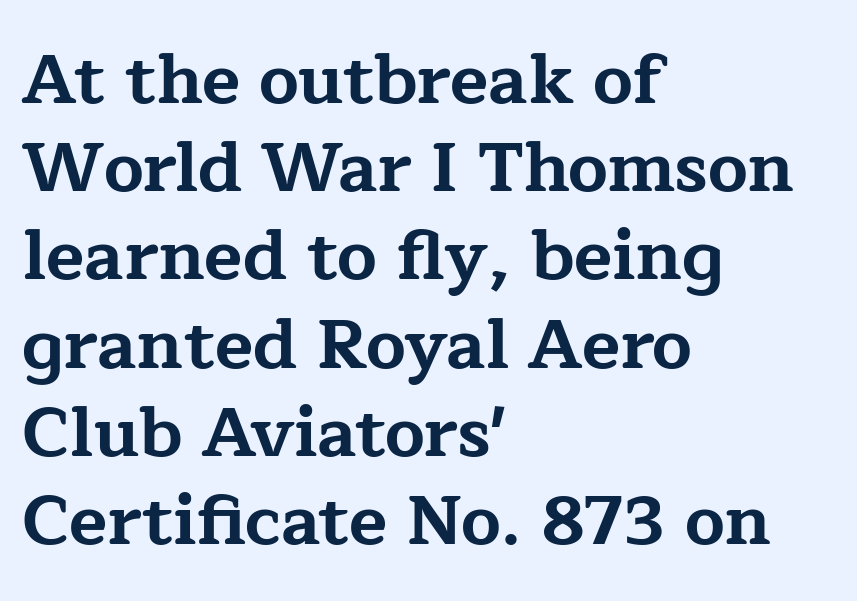
Each glyph is drawn with heavy, bold strokes. The letters sit at their default tracking, neither squeezed nor spread. Font category for this specimen: serif. The rows are spaced the way most documents space them. The gap between lines stays unmarked.
